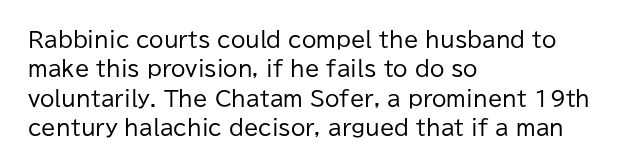
The image shows 21 px text type, upright; set left-aligned, normal line spacing (1.4x), normal letter spacing, not underlined.
